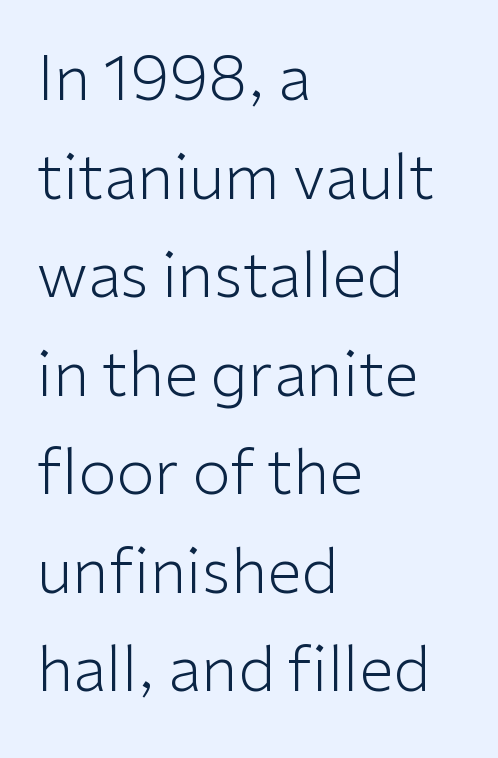
The image shows 62 px light sans-serif type, upright; set left-aligned, normal line spacing (1.59x), normal letter spacing, not underlined; low stroke contrast and a medium x-height.
